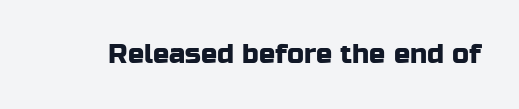
This rendering leaves character spacing at its baseline value. Has an underline been added? It has not. No italicization has been applied; the sample stays upright.
